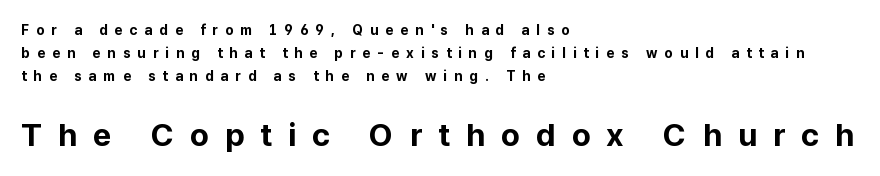
Q: Is the text bold? A: Yes.
Q: Is the text italic (slanted)? A: No, it is upright.
Q: Is the typeface a serif or a sans-serif typeface? A: Sans-serif.
Q: Is the text underlined? A: No.
Q: How is the paragraph aligned? A: Left-aligned.
Q: Is the spacing between letters normal or unusually wide? A: Unusually wide.
Q: Is the spacing between lines tight, normal or loose? A: Normal.
Q: Which block of text is set in a larger size, the first (top) or the second (bottom)? A: The second (bottom) one.
Q: Width (condensed, normal, or wide)? A: Normal.
Q: Stroke contrast? A: Low.
Q: x-height? A: Medium.
Q: Monospaced? A: No.
